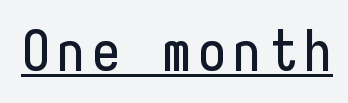
The letters carry no serifs — their stems end cleanly without finishing strokes. Does the lettering tilt? It doesn't — this is upright. Spacing verdict: monospaced, one width for all characters. Check the space under the baseline: a stroke is drawn there.
